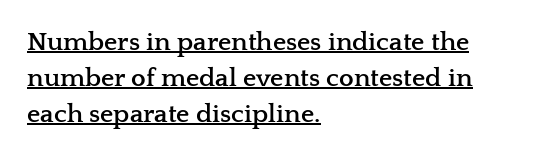
The image shows 26 px bold type, upright; set left-aligned, normal line spacing (1.38x), normal letter spacing, underlined.
